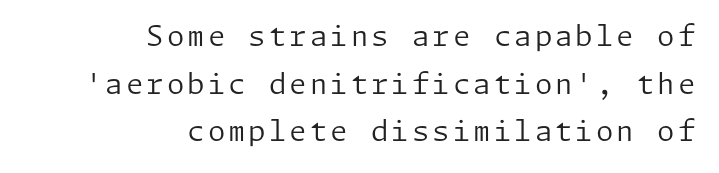
Q: Is the text bold? A: No.
Q: Is the text italic (slanted)? A: No, it is upright.
Q: Is the typeface a serif or a sans-serif typeface? A: Sans-serif.
Q: Is the text underlined? A: No.
Q: How is the paragraph aligned? A: Right-aligned.
Q: Is the spacing between lines tight, normal or loose? A: Normal.
Q: Width (condensed, normal, or wide)? A: Normal.
Q: Stroke contrast? A: Low.
Q: x-height? A: Medium.
